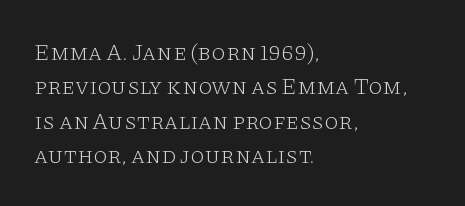
The image shows 23 px text type, upright; set left-aligned, normal line spacing (1.5x), normal letter spacing, not underlined.
